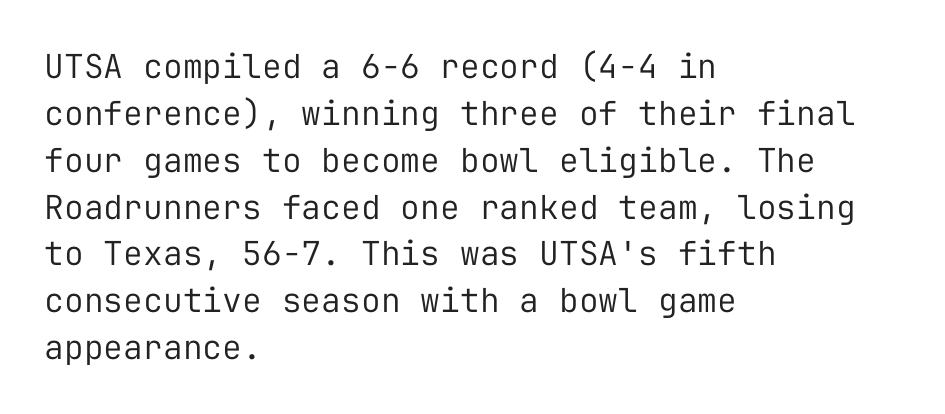
{"serif": "no", "italic": "no", "bold": "no", "weight": "regular", "width": "normal", "stroke_contrast": "low", "x_height": "medium", "monospaced": "yes", "underline": "no", "align": "left", "line_spacing": "normal", "line_spacing_ratio": 1.42, "letter_spacing": "normal", "letter_spacing_em": 0.0, "glyph_px": 33}
